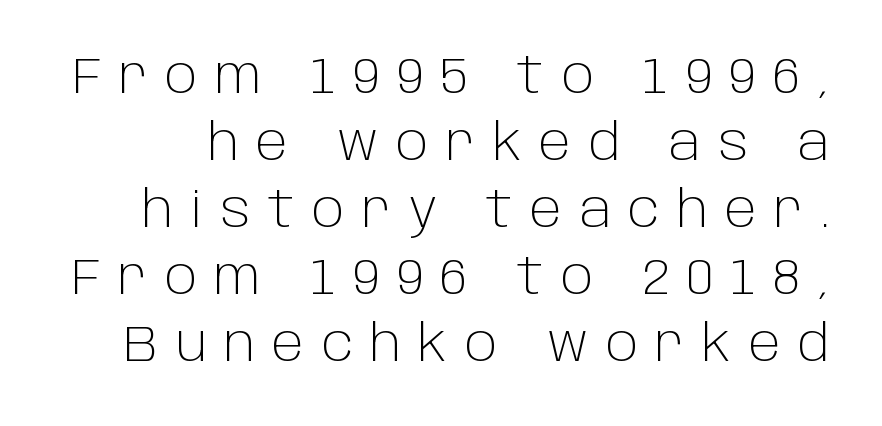
Are there feet on the stems? There aren't — it's a sans. Anything drawn beneath the words? Only blank space. The weight would be labelled regular, book, light, or lighter still. Interline gaps are of average width in this sample. Looks like regular typesetting: each glyph gets only the width it needs. The axis of the letterforms is exactly vertical.
